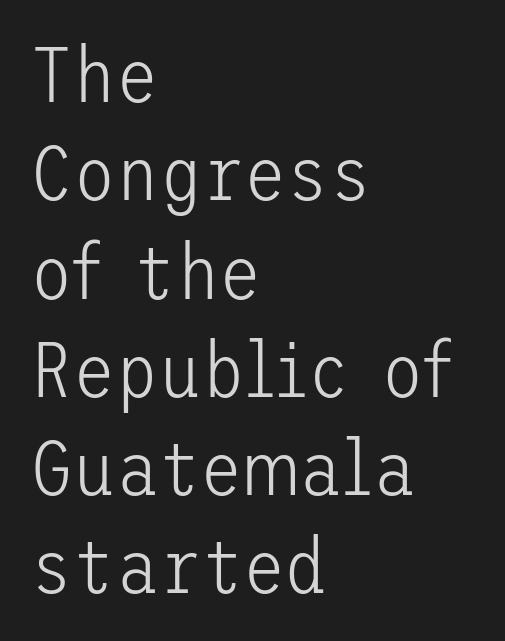
The glyphs in this specimen are sans serif. Students, note that the glyphs here touch the page at normal intervals. In terms of leading, this rendering sits right in the middle. The typesetter chose a ragged-right arrangement here. Just letters on the line, the space beneath them empty.
